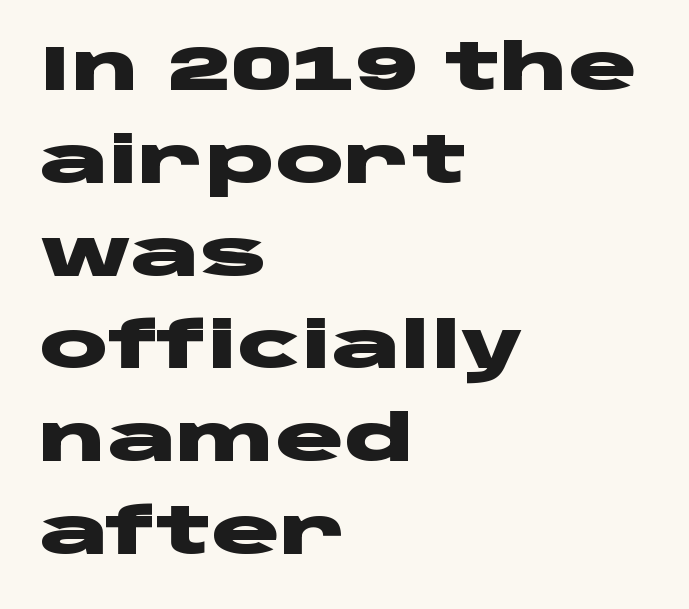
The image shows 64 px heavy, wide sans-serif type, upright; set left-aligned, normal line spacing (1.45x), normal letter spacing, not underlined; low stroke contrast and a large x-height.
